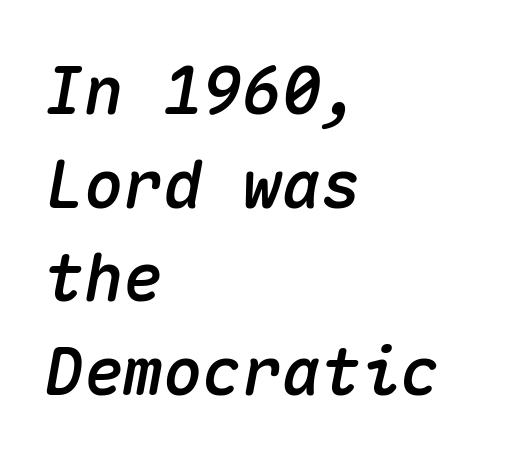
The image shows 66 px text type, italic (leaning right), monospaced; set left-aligned, normal line spacing (1.42x), normal letter spacing, not underlined; medium stroke contrast and a medium x-height.
